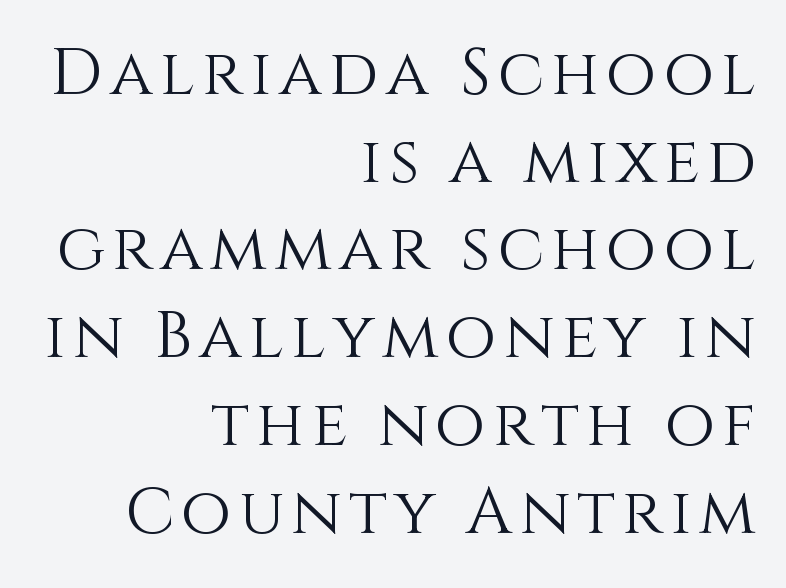
The image shows 65 px light type, upright; set right-aligned, normal line spacing (1.35x), not underlined; medium stroke contrast and a large x-height.
